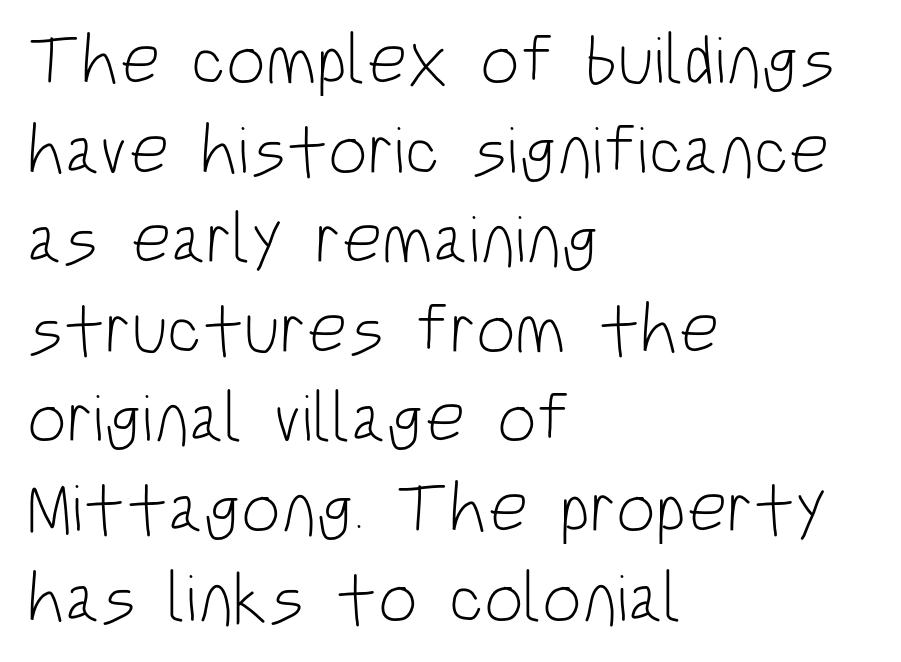
Q: Is the text bold? A: No.
Q: Is the text italic (slanted)? A: No, it is upright.
Q: Is the typeface a serif or a sans-serif typeface? A: Sans-serif.
Q: Is the text underlined? A: No.
Q: How is the paragraph aligned? A: Left-aligned.
Q: Is the spacing between letters normal or unusually wide? A: Normal.
Q: Is the spacing between lines tight, normal or loose? A: Normal.
Q: Width (condensed, normal, or wide)? A: Condensed.
Q: Stroke contrast? A: Low.
Q: x-height? A: Large.
Q: Monospaced? A: No.
